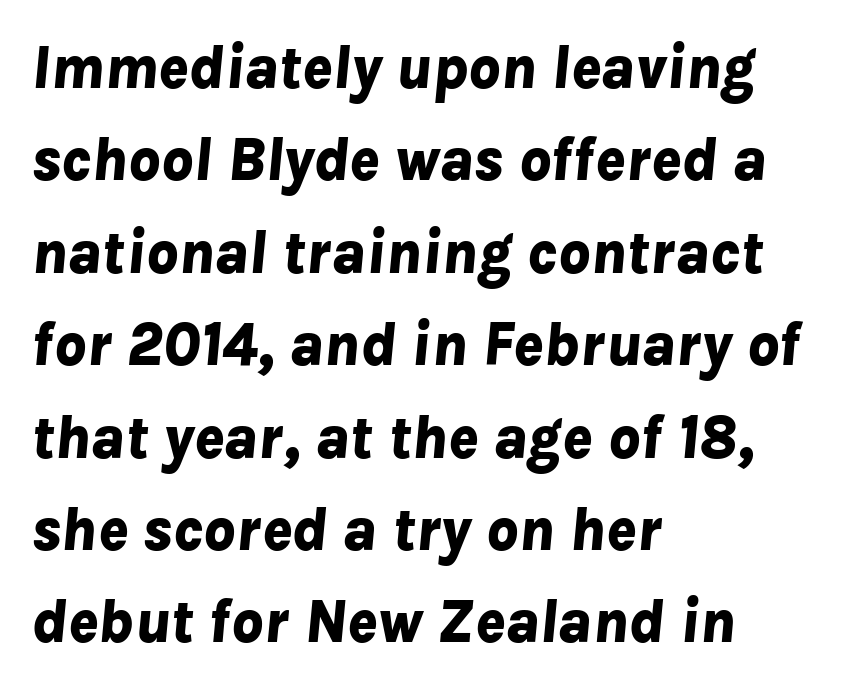
Decoration check: the copy has no underline. As a designer I'd log this as weight 700, bold. Regular leading. The lines are quadded left. Proportional: the letters do not fall into vertical columns. The rendering applies a slant to the glyphs.
